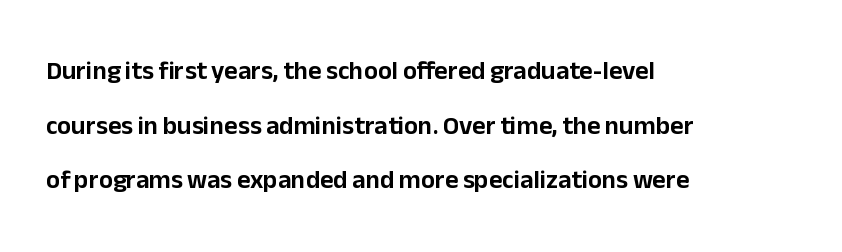
The image shows 26 px text type, upright; set left-aligned, loose line spacing (2.1x), normal letter spacing, not underlined.
